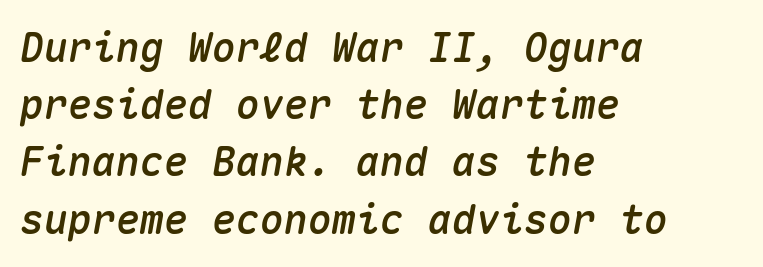
The image shows 40 px text type, italic (leaning right), monospaced; set left-aligned, normal line spacing (1.43x), normal letter spacing, not underlined; medium stroke contrast and a medium x-height.
